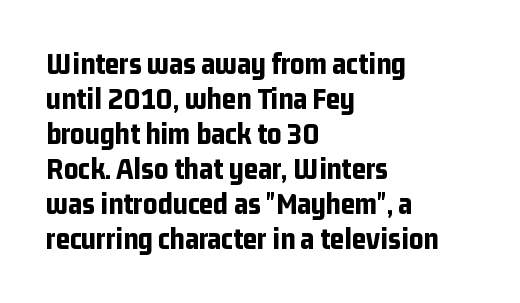
Interline gaps are noticeably narrow in this sample. The text block is weighted toward the left margin, trailing off unevenly rightward. Posture: vertical. Check under the words: just untouched page. The text was rendered using a sans face with plain stroke endings.
